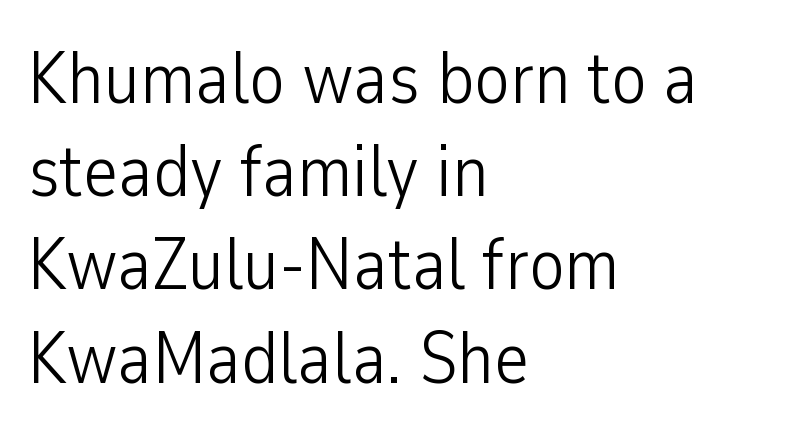
Q: Is the text bold? A: No.
Q: Is the text italic (slanted)? A: No, it is upright.
Q: Is the typeface a serif or a sans-serif typeface? A: Sans-serif.
Q: Is the text underlined? A: No.
Q: How is the paragraph aligned? A: Left-aligned.
Q: Is the spacing between letters normal or unusually wide? A: Normal.
Q: Is the spacing between lines tight, normal or loose? A: Normal.
Q: Width (condensed, normal, or wide)? A: Condensed.
Q: Stroke contrast? A: Low.
Q: x-height? A: Medium.
Q: Monospaced? A: No.
